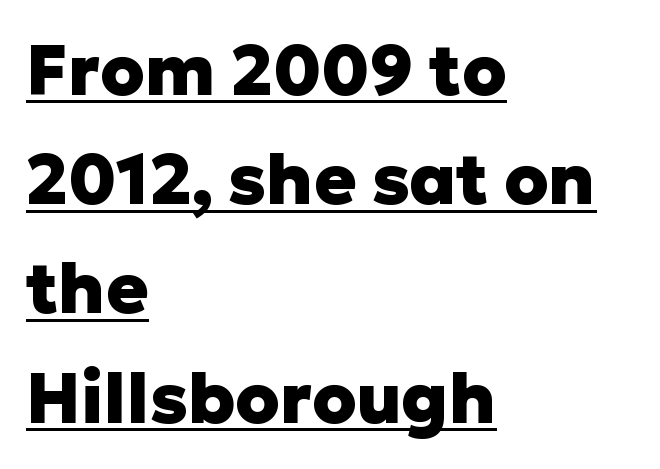
The image shows 70 px heavy sans-serif type, upright; set left-aligned, normal line spacing (1.56x), normal letter spacing, underlined; low stroke contrast and a medium x-height.
